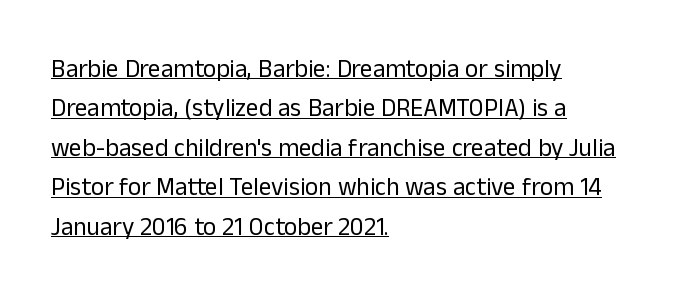
The image shows 25 px text type, upright; set left-aligned, normal line spacing (1.58x), normal letter spacing, underlined.
